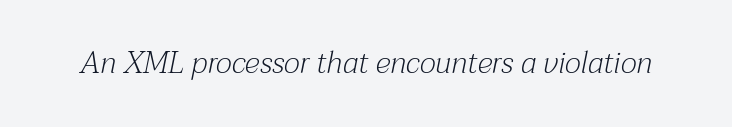
The image shows 30 px light serif type, italic (leaning right); set normal letter spacing, not underlined; medium stroke contrast and a medium x-height.
